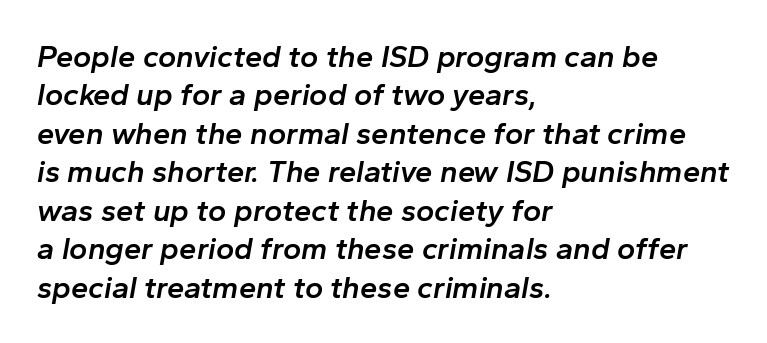
The text block is weighted toward the left margin, trailing off unevenly rightward. The foot of each line stays bare and open. Words appear dense and cohesive because spacing is normal. Strokes here are thickened, but only to semibold level.
